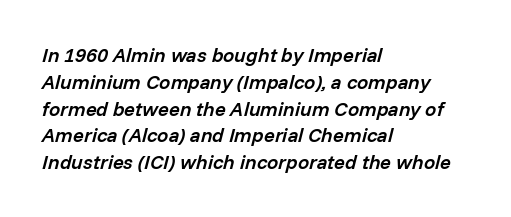
Tall strokes in this sample are angled rather than plumb. Notice the strokes are somewhat thickened but not fully heavy: this is a semibold. Casual observation: everything's shoved over to the left. No extra tracking has been applied to these lines. What's the leading like? Ordinary, nothing unusual.
